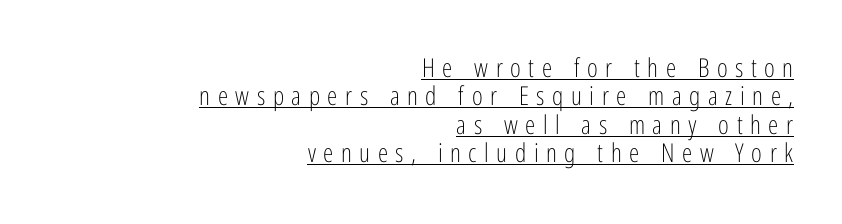
The image shows 26 px text type, upright; set right-aligned, tight line spacing (1.09x), unusually wide letter spacing (+0.29 em), underlined.
